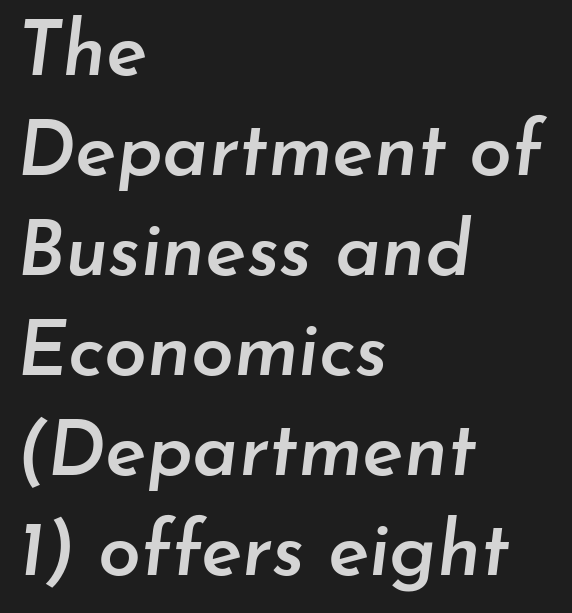
Which margin do the lines hug? The left one — the right edge is uneven. Each row of text sits above clean, open space. A normal amount of white space separates one row of letters from the next. You can tell it's italic because the verticals aren't actually vertical. No extra tracking has been applied to these lines. Weight: semibold (demi).
